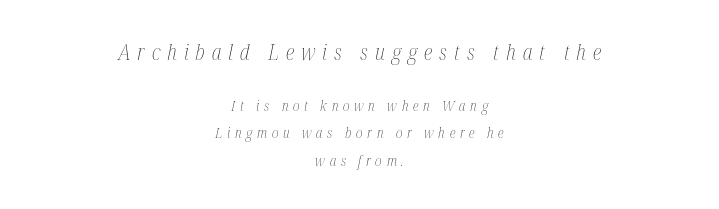
{"italic": "yes", "lean": "right", "slant_degrees": 12, "bold": "no", "underline": "no", "align": "center", "line_spacing": "loose", "line_spacing_ratio": 1.99, "letter_spacing": "wide", "letter_spacing_em": 0.33, "larger_block": "first", "size_ratio": 1.5, "glyph_px": 21}
